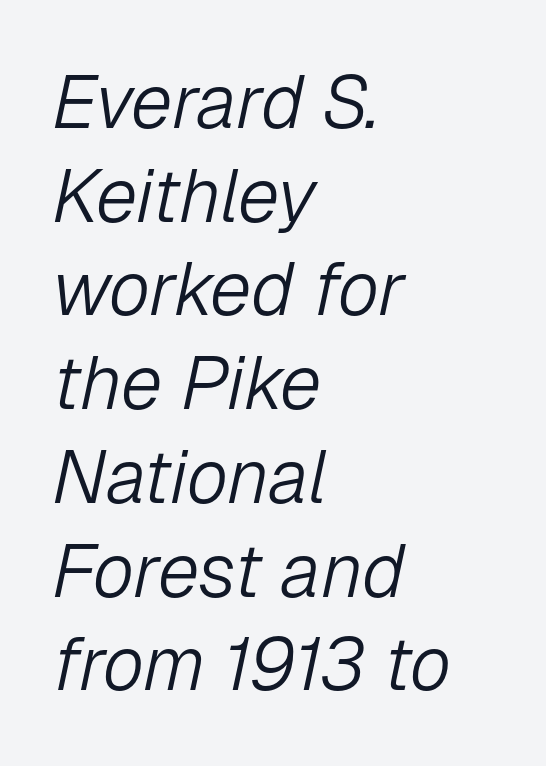
{"italic": "yes", "lean": "right", "slant_degrees": 12, "bold": "no", "weight": "light", "width": "normal", "stroke_contrast": "low", "x_height": "medium", "monospaced": "no", "underline": "no", "align": "left", "line_spacing": "normal", "line_spacing_ratio": 1.25, "letter_spacing": "normal", "letter_spacing_em": 0.0, "glyph_px": 75}
